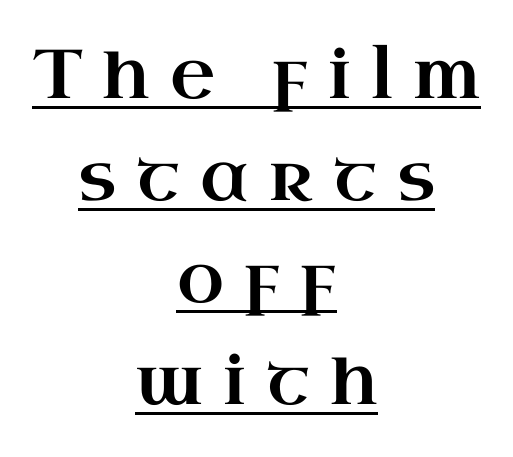
Q: Is the text italic (slanted)? A: No, it is upright.
Q: Is the typeface a serif or a sans-serif typeface? A: Serif.
Q: Is the text underlined? A: Yes.
Q: How is the paragraph aligned? A: Centered.
Q: Is the spacing between letters normal or unusually wide? A: Unusually wide.
Q: Is the spacing between lines tight, normal or loose? A: Normal.
Q: Width (condensed, normal, or wide)? A: Wide.
Q: Stroke contrast? A: High.
Q: x-height? A: Small.
Q: Monospaced? A: No.
